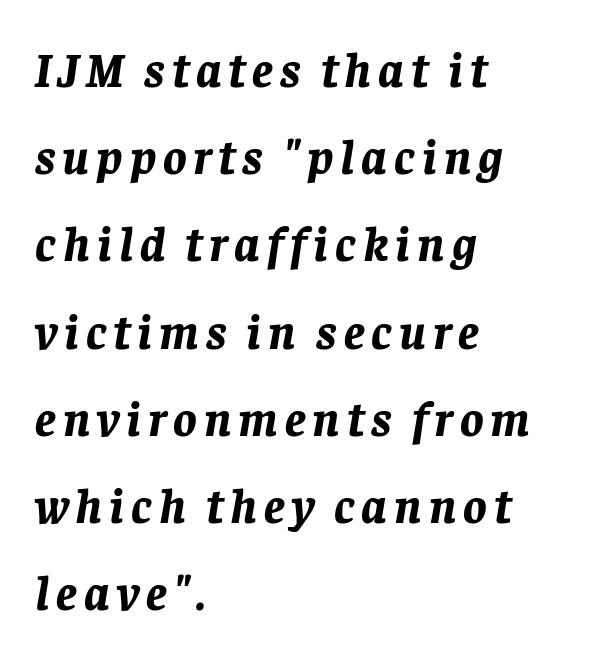
The image shows 49 px bold type, italic (leaning right); set left-aligned, line spacing 1.78x, not underlined; low stroke contrast and a large x-height.
